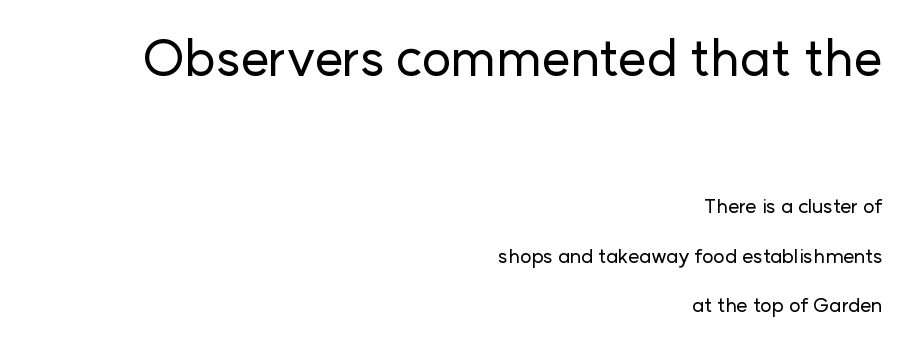
{"serif": "no", "italic": "no", "width": "normal", "stroke_contrast": "low", "x_height": "medium", "monospaced": "no", "underline": "no", "align": "right", "line_spacing": "loose", "line_spacing_ratio": 2.49, "letter_spacing": "normal", "letter_spacing_em": 0.0, "larger_block": "first", "size_ratio": 2.55, "glyph_px": 51}
